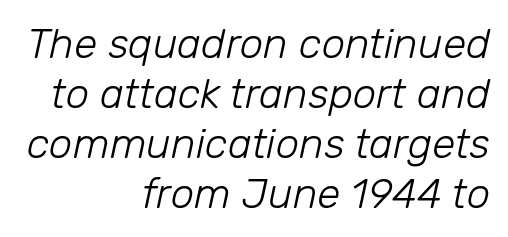
The image shows 42 px light type, italic (leaning right); set right-aligned, line spacing 1.19x, normal letter spacing, not underlined; low stroke contrast and a medium x-height.
